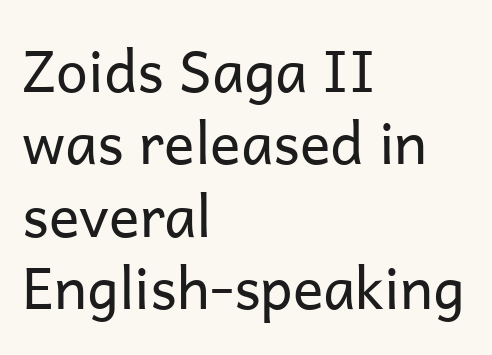
Q: Is the text bold? A: No.
Q: Is the text italic (slanted)? A: No, it is upright.
Q: Is the typeface a serif or a sans-serif typeface? A: Sans-serif.
Q: Is the text underlined? A: No.
Q: How is the paragraph aligned? A: Left-aligned.
Q: Is the spacing between letters normal or unusually wide? A: Normal.
Q: Is the spacing between lines tight, normal or loose? A: Normal.
Q: Width (condensed, normal, or wide)? A: Normal.
Q: Stroke contrast? A: Low.
Q: x-height? A: Medium.
Q: Monospaced? A: No.
